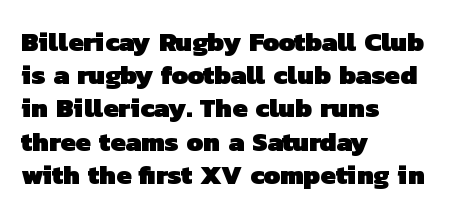
The image shows 27 px bold type; set left-aligned, line spacing 1.23x, normal letter spacing, not underlined.
